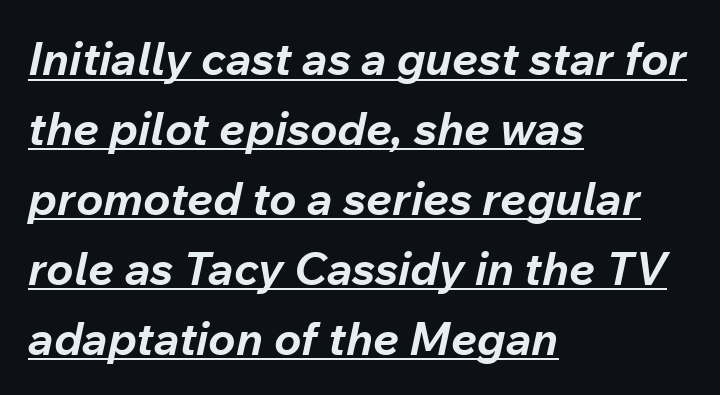
You can tell it's italic because the verticals aren't actually vertical. The block of text has a typical density, with ordinary space between rows. The rendering anchors every line to the left-hand side. The typesetter has applied underlining to the passage shown. The rendering keeps characters at their native spacing.
